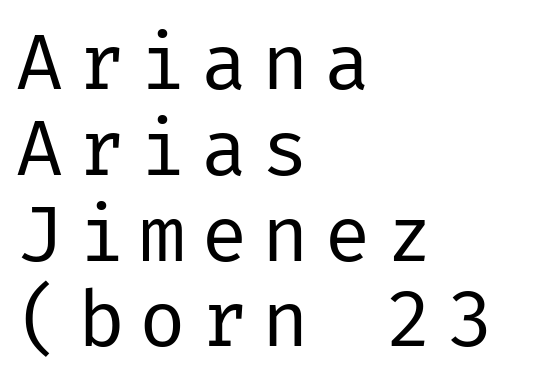
A classic flush-left, rag-right setting is used for this passage. Very little white space separates one row of letters from the next. Bare-footed words on every line. No chunkiness to these letters — they're not bold.
